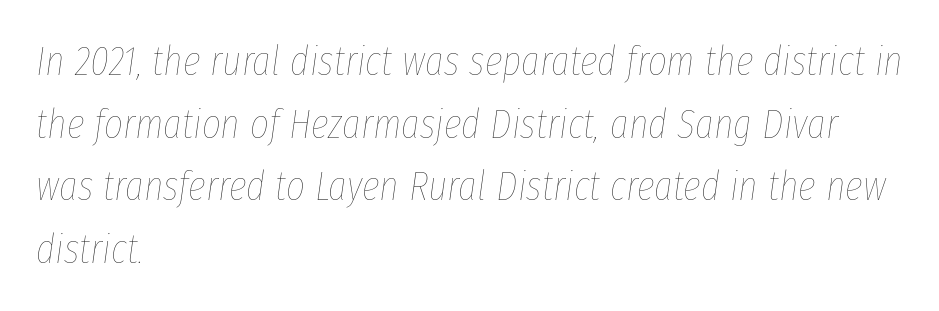
{"italic": "yes", "lean": "right", "slant_degrees": 8, "bold": "no", "weight": "thin", "width": "condensed", "stroke_contrast": "low", "x_height": "medium", "monospaced": "no", "underline": "no", "align": "left", "line_spacing": "normal", "line_spacing_ratio": 1.53, "letter_spacing": "normal", "letter_spacing_em": 0.0, "glyph_px": 41}
